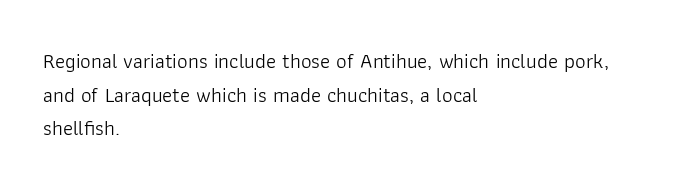
The font's upright variant was chosen for this text. Does the leading feel generous? No, just average. Letters rest on an invisible, unmarked baseline. Heft: none added — not bold. Typeset ragged right — the left edge is the straight one.
